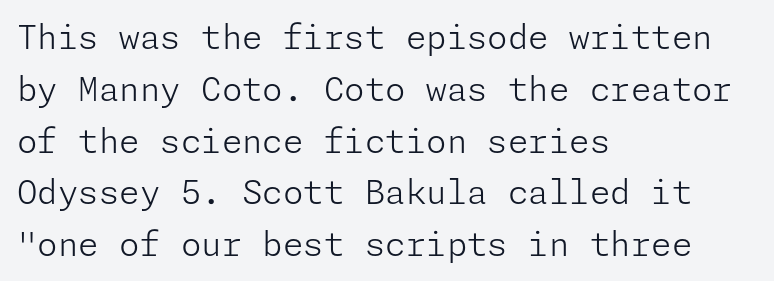
The image shows 33 px light sans-serif type, upright; set left-aligned, normal line spacing (1.57x), normal letter spacing, not underlined; low stroke contrast and a medium x-height.
